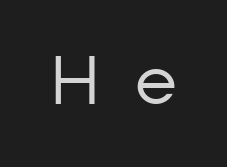
The image shows 68 px regular-weight sans-serif type, upright; set unusually wide letter spacing (+0.48 em), not underlined; low stroke contrast and a medium x-height.
